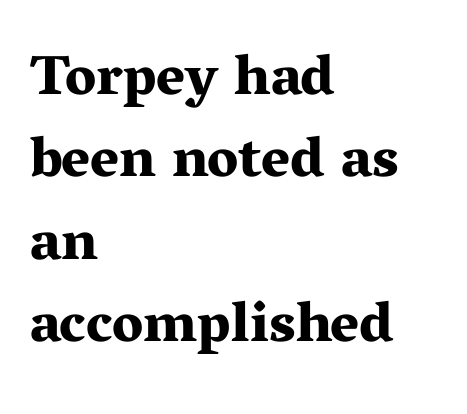
{"serif": "yes", "italic": "no", "bold": "yes", "weight": "bold", "width": "wide", "stroke_contrast": "medium", "x_height": "medium", "monospaced": "no", "underline": "no", "align": "left", "line_spacing": "normal", "line_spacing_ratio": 1.47, "letter_spacing": "normal", "letter_spacing_em": 0.0, "glyph_px": 56}
